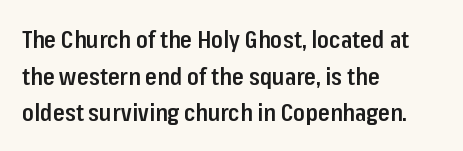
Q: Is the text bold? A: Semi-bold.
Q: Is the text italic (slanted)? A: No, it is upright.
Q: Is the text underlined? A: No.
Q: How is the paragraph aligned? A: Left-aligned.
Q: Is the spacing between letters normal or unusually wide? A: Normal.
Q: Is the spacing between lines tight, normal or loose? A: Normal.
